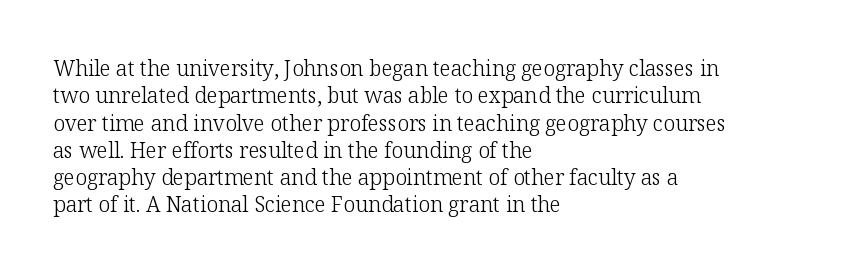
Reading down the block, your eye returns to a fixed left position each line. The weight tops out at a normal text grade. Interline gaps are of average width in this sample. The letters sit at their default tracking, neither squeezed nor spread.
